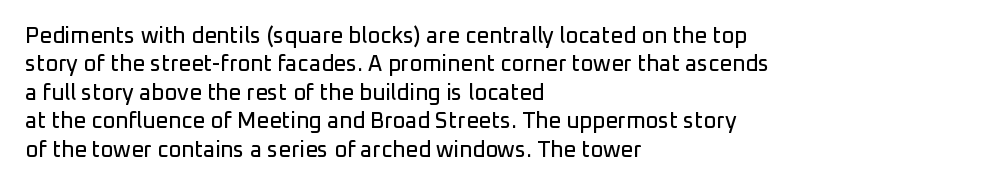
{"italic": "no", "underline": "no", "align": "left", "line_spacing": "normal", "line_spacing_ratio": 1.29, "letter_spacing": "normal", "letter_spacing_em": 0.0, "glyph_px": 22}
